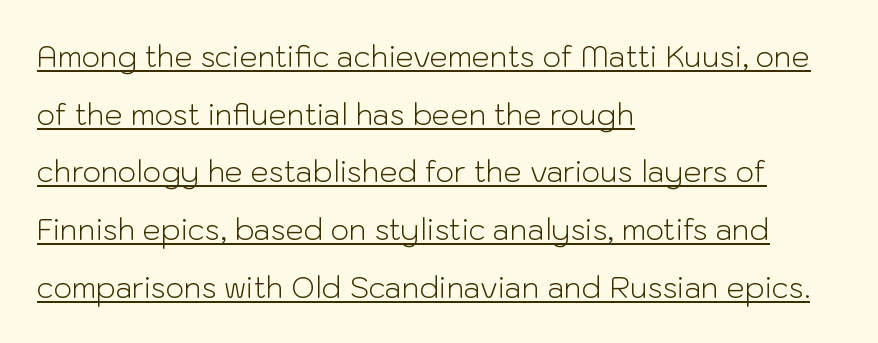
{"serif": "no", "italic": "no", "bold": "no", "weight": "light", "width": "normal", "stroke_contrast": "low", "x_height": "medium", "monospaced": "no", "underline": "yes", "align": "left", "line_spacing": "loose", "line_spacing_ratio": 1.99, "letter_spacing": "normal", "letter_spacing_em": 0.0, "glyph_px": 29}
